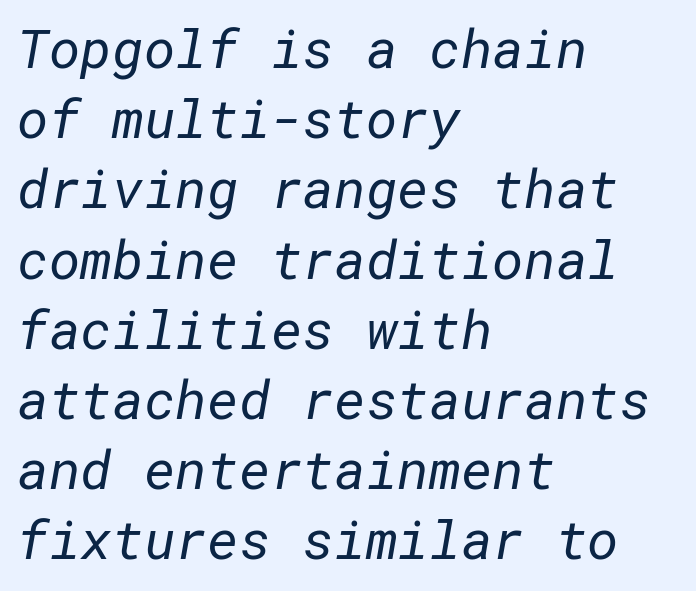
{"serif": "no", "bold": "no", "weight": "regular", "width": "normal", "stroke_contrast": "low", "x_height": "medium", "underline": "no", "align": "left", "line_spacing": "normal", "line_spacing_ratio": 1.3, "letter_spacing": "normal", "letter_spacing_em": 0.0, "glyph_px": 54}
